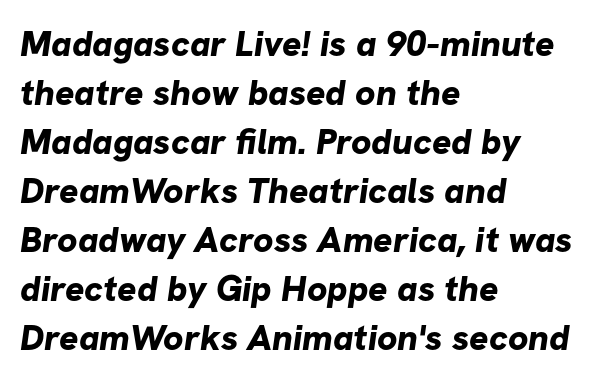
Q: Is the text bold? A: Yes.
Q: Is the typeface a serif or a sans-serif typeface? A: Sans-serif.
Q: Is the text underlined? A: No.
Q: How is the paragraph aligned? A: Left-aligned.
Q: Is the spacing between letters normal or unusually wide? A: Normal.
Q: Is the spacing between lines tight, normal or loose? A: Normal.
Q: Width (condensed, normal, or wide)? A: Normal.
Q: Stroke contrast? A: Low.
Q: x-height? A: Medium.
Q: Monospaced? A: No.
